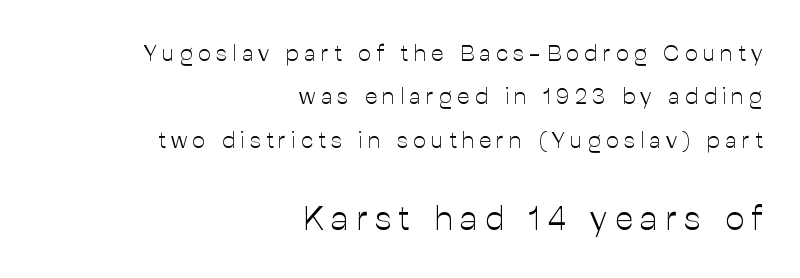
The space beneath each line is pristine and unruled. Which margin do the lines hug? The right one — the left edge is uneven. A typesetter would mark this as roman, not italic. The letters in the lower block stand taller than those in the block above.
